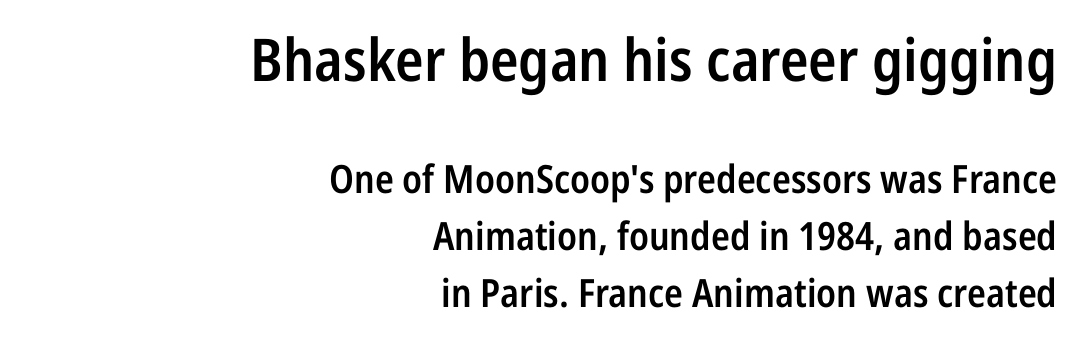
Q: Is the text bold? A: Semi-bold.
Q: Is the text italic (slanted)? A: No, it is upright.
Q: Is the typeface a serif or a sans-serif typeface? A: Sans-serif.
Q: Is the text underlined? A: No.
Q: How is the paragraph aligned? A: Right-aligned.
Q: Is the spacing between letters normal or unusually wide? A: Normal.
Q: Is the spacing between lines tight, normal or loose? A: Normal.
Q: Which block of text is set in a larger size, the first (top) or the second (bottom)? A: The first (top) one.
Q: Width (condensed, normal, or wide)? A: Condensed.
Q: Stroke contrast? A: Low.
Q: x-height? A: Medium.
Q: Monospaced? A: No.
